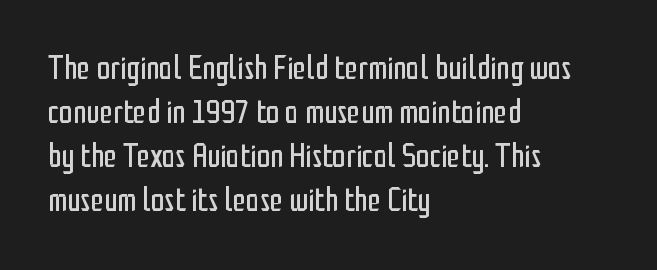
{"serif": "no", "italic": "no", "bold": "no", "weight": "regular", "width": "condensed", "stroke_contrast": "low", "x_height": "medium", "monospaced": "no", "underline": "no", "align": "left", "line_spacing": "normal", "line_spacing_ratio": 1.29, "letter_spacing": "normal", "letter_spacing_em": 0.0, "glyph_px": 34}
